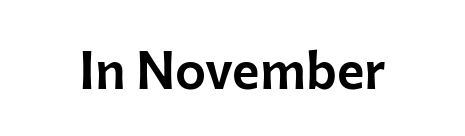
Check the space under the baseline: it is left empty. Vertical strokes here are truly vertical. Letterform terminals end flat and unadorned throughout the passage. The rendering keeps characters at their native spacing. These lines are rendered in a variable-pitch font.
